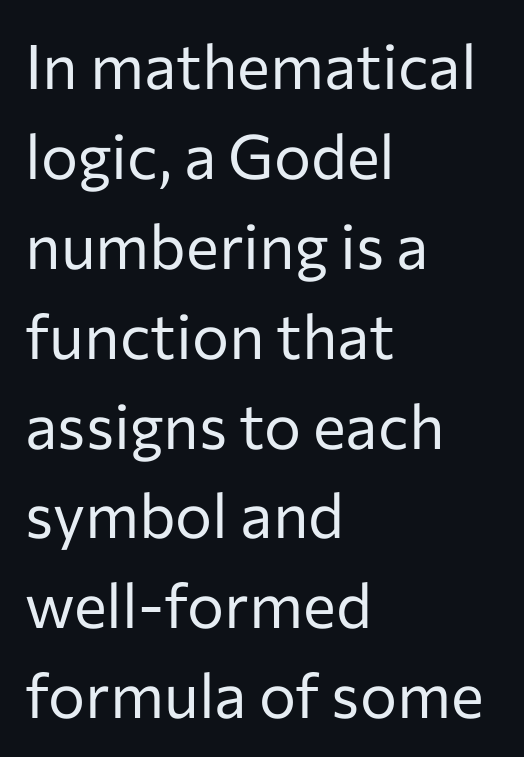
{"serif": "no", "italic": "no", "bold": "no", "weight": "regular", "width": "normal", "stroke_contrast": "low", "x_height": "medium", "monospaced": "no", "underline": "no", "align": "left", "line_spacing": "normal", "line_spacing_ratio": 1.45, "letter_spacing": "normal", "letter_spacing_em": 0.0, "glyph_px": 62}
